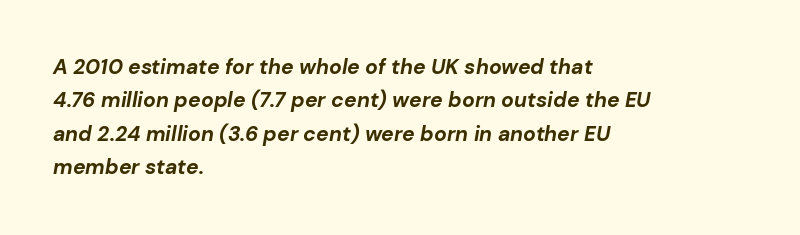
Q: Is the text bold? A: Yes.
Q: Is the text italic (slanted)? A: Yes, it leans right by about 10 degrees.
Q: Is the text underlined? A: No.
Q: How is the paragraph aligned? A: Left-aligned.
Q: Is the spacing between letters normal or unusually wide? A: Normal.
Q: Is the spacing between lines tight, normal or loose? A: Normal.
